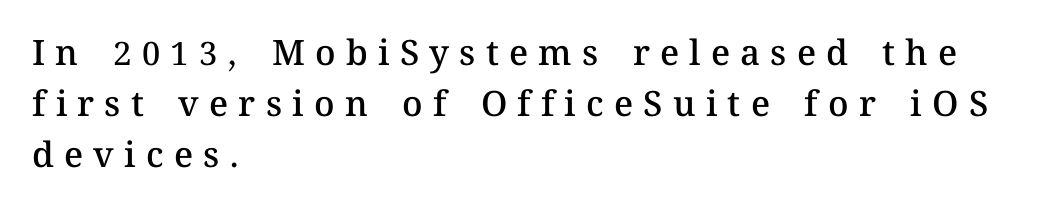
Q: Is the text bold? A: Semi-bold.
Q: Is the text italic (slanted)? A: No, it is upright.
Q: Is the text underlined? A: No.
Q: How is the paragraph aligned? A: Left-aligned.
Q: Is the spacing between letters normal or unusually wide? A: Unusually wide.
Q: Is the spacing between lines tight, normal or loose? A: Normal.
Q: Width (condensed, normal, or wide)? A: Normal.
Q: Stroke contrast? A: Medium.
Q: x-height? A: Medium.
Q: Monospaced? A: No.
